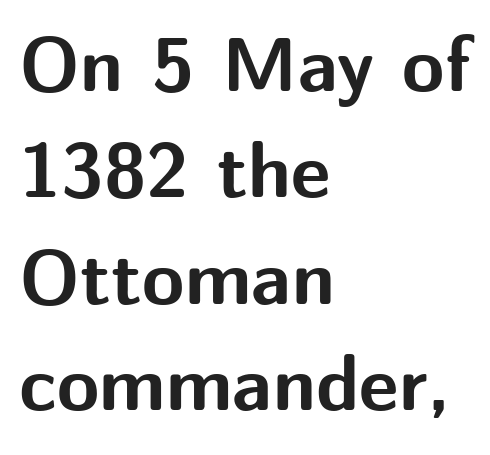
The image shows 77 px bold sans-serif type, upright; set left-aligned, normal line spacing (1.38x), normal letter spacing, not underlined; medium stroke contrast and a medium x-height.
